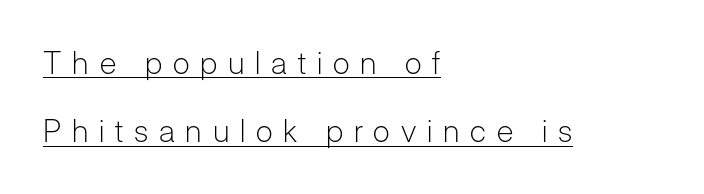
Q: Is the text bold? A: No.
Q: Is the text italic (slanted)? A: No, it is upright.
Q: Is the typeface a serif or a sans-serif typeface? A: Sans-serif.
Q: Is the text underlined? A: Yes.
Q: How is the paragraph aligned? A: Left-aligned.
Q: Is the spacing between letters normal or unusually wide? A: Unusually wide.
Q: Is the spacing between lines tight, normal or loose? A: Loose.
Q: Width (condensed, normal, or wide)? A: Normal.
Q: Stroke contrast? A: Low.
Q: x-height? A: Medium.
Q: Monospaced? A: No.
